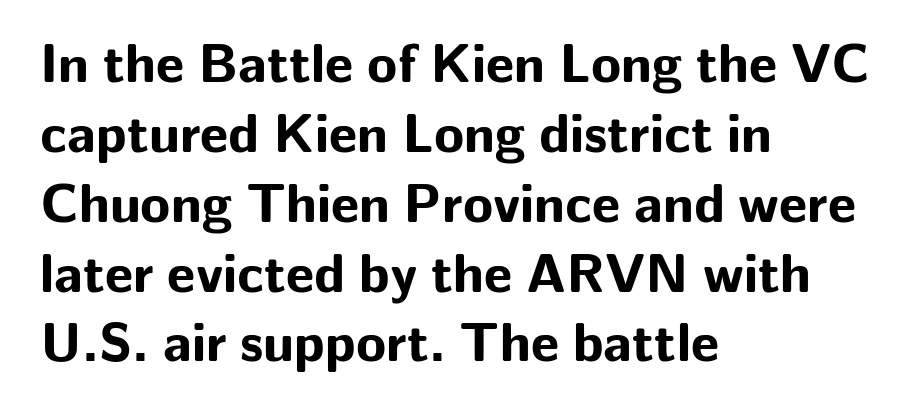
Q: Is the text bold? A: Yes.
Q: Is the text italic (slanted)? A: No, it is upright.
Q: Is the typeface a serif or a sans-serif typeface? A: Sans-serif.
Q: Is the text underlined? A: No.
Q: How is the paragraph aligned? A: Left-aligned.
Q: Is the spacing between letters normal or unusually wide? A: Normal.
Q: Is the spacing between lines tight, normal or loose? A: Normal.
Q: Width (condensed, normal, or wide)? A: Normal.
Q: Stroke contrast? A: Low.
Q: x-height? A: Medium.
Q: Monospaced? A: No.
